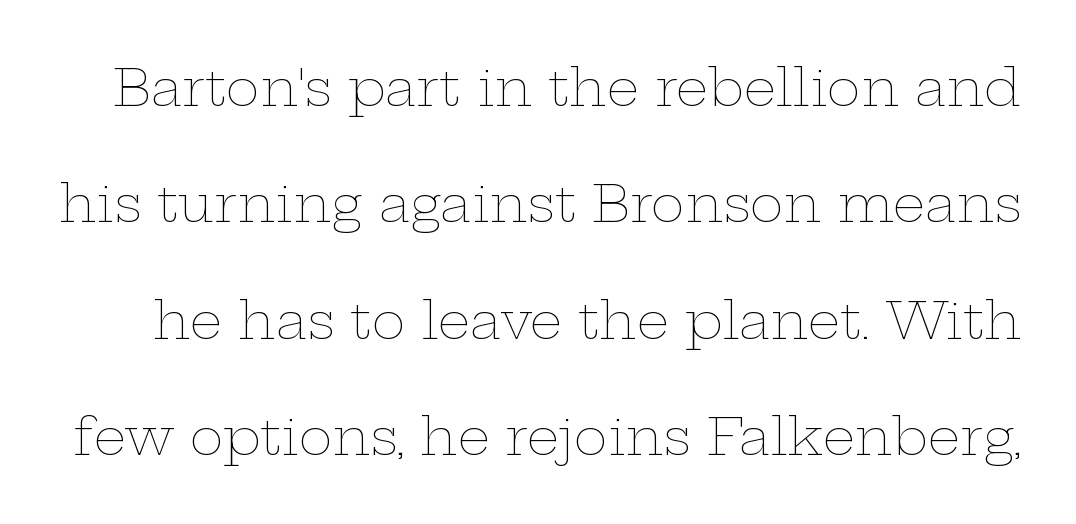
These glyphs show unthickened strokes, regular width or finer. Looks like regular typesetting: each glyph gets only the width it needs. The line-height multiplier appears high, well above default. Nothing unusual about the tracking: characters are spaced as the font intends. Underlining? Definitely not there.
